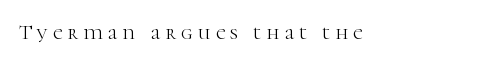
{"italic": "no", "bold": "no", "underline": "no", "align": "left", "letter_spacing": "wide", "letter_spacing_em": 0.24, "glyph_px": 21}
